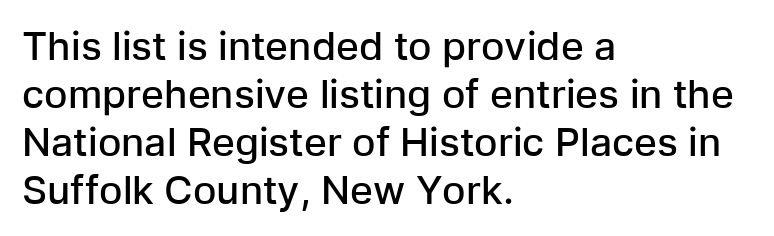
Q: Is the text bold? A: Semi-bold.
Q: Is the text italic (slanted)? A: No, it is upright.
Q: Is the typeface a serif or a sans-serif typeface? A: Sans-serif.
Q: Is the text underlined? A: No.
Q: How is the paragraph aligned? A: Left-aligned.
Q: Is the spacing between letters normal or unusually wide? A: Normal.
Q: Width (condensed, normal, or wide)? A: Normal.
Q: Stroke contrast? A: Low.
Q: x-height? A: Medium.
Q: Monospaced? A: No.
